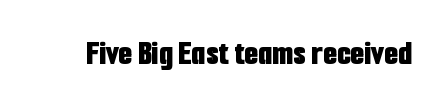
Q: Is the text bold? A: Yes.
Q: Is the text italic (slanted)? A: No, it is upright.
Q: Is the typeface a serif or a sans-serif typeface? A: Sans-serif.
Q: Is the text underlined? A: No.
Q: Is the spacing between letters normal or unusually wide? A: Normal.
Q: Width (condensed, normal, or wide)? A: Condensed.
Q: Stroke contrast? A: Low.
Q: x-height? A: Medium.
Q: Monospaced? A: No.
